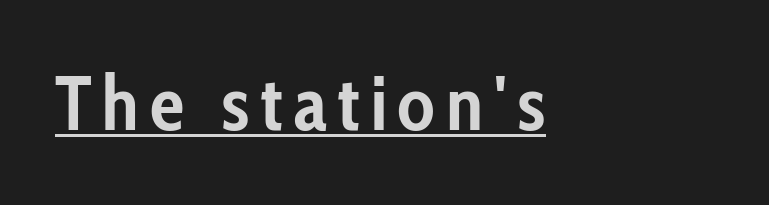
The face used here is proportionally spaced, like ordinary book or web type. Font category for this specimen: sans-serif. Decoration check: the copy is underlined. The passage shown is emphatically bold. Is there any slant? The stems are plumb.
